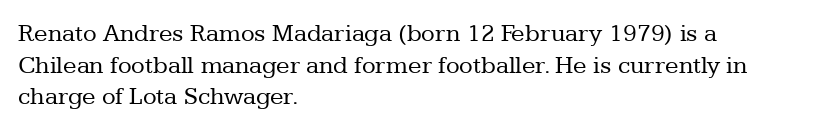
The image shows 25 px text type, upright; set left-aligned, normal line spacing (1.27x), normal letter spacing, not underlined.
